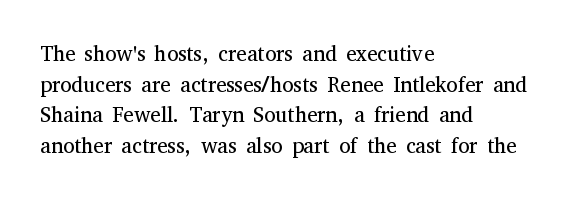
The strip under each line holds only bare page. The lines in this sample share a left origin and differ only in where they stop. The block of text has a typical density, with ordinary space between rows. A typesetter would call this zero additional tracking. Each stroke keeps to a modest, everyday thickness or less. Style check: upright.
